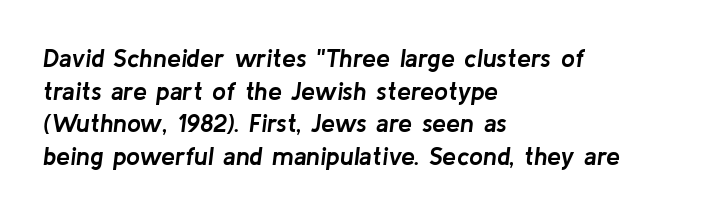
As a designer I'd log this as weight 700, bold. Descender tails drop into unmarked territory. When letters slant like this, we call the style italic. In terms of leading, this rendering sits right in the middle.
